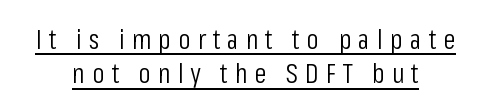
{"serif": "no", "italic": "no", "bold": "no", "weight": "light", "width": "condensed", "stroke_contrast": "low", "x_height": "medium", "monospaced": "no", "underline": "yes", "align": "center", "line_spacing_ratio": 1.23, "letter_spacing": "wide", "letter_spacing_em": 0.25, "glyph_px": 28}
